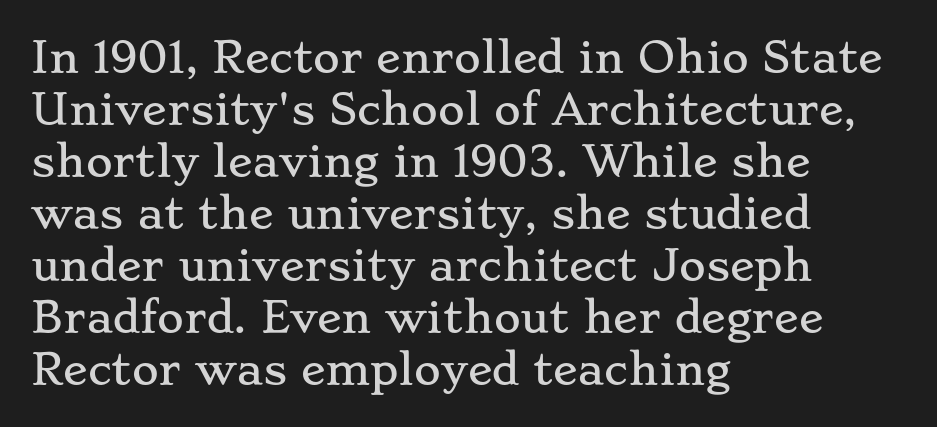
The image shows 41 px wide serif type, upright; set left-aligned, normal line spacing (1.27x), normal letter spacing, not underlined; low stroke contrast and a small x-height.
